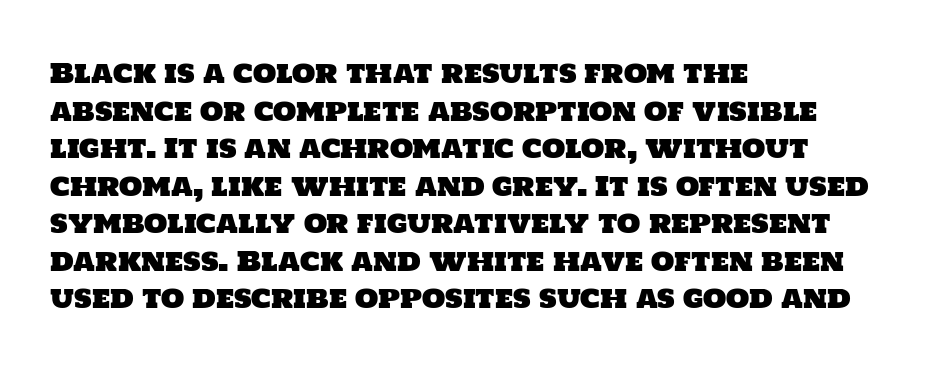
The image shows 27 px text type; set left-aligned, normal line spacing (1.39x), normal letter spacing, not underlined.
